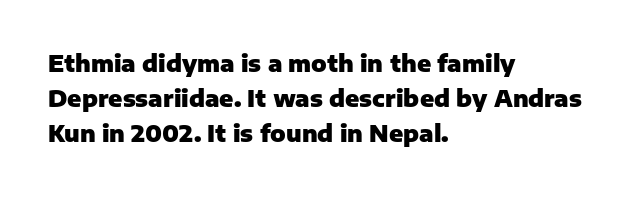
Each new line begins a customary step beneath the previous one. This rendering leaves character spacing at its baseline value. The lettering stays uniformly vertical, giving the passage a roman look. This rendering features lettering with no underline. A student would call this left alignment; a typographer would say flush left, rag right. Is the type bold? Yes — the strokes are clearly thick and heavy.
